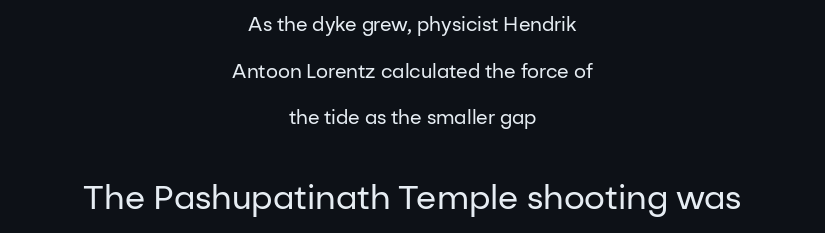
Glyph-to-glyph distance matches everyday printed text. Students, observe: this is what heavily led, spacious text looks like. Varying glyph widths throughout — classic text-font behaviour. Does the type have serifs? No, each stem ends abruptly.
